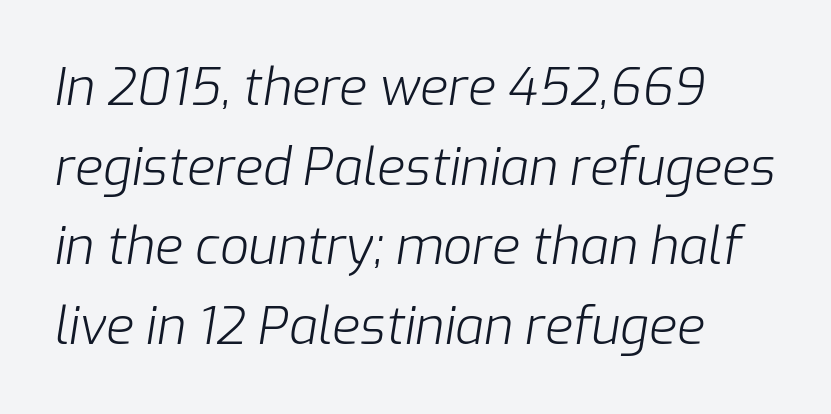
Q: Is the text bold? A: No.
Q: Is the text italic (slanted)? A: Yes, it leans right by about 9 degrees.
Q: Is the text underlined? A: No.
Q: How is the paragraph aligned? A: Left-aligned.
Q: Is the spacing between letters normal or unusually wide? A: Normal.
Q: Is the spacing between lines tight, normal or loose? A: Normal.
Q: Width (condensed, normal, or wide)? A: Normal.
Q: Stroke contrast? A: Low.
Q: x-height? A: Medium.
Q: Monospaced? A: No.
